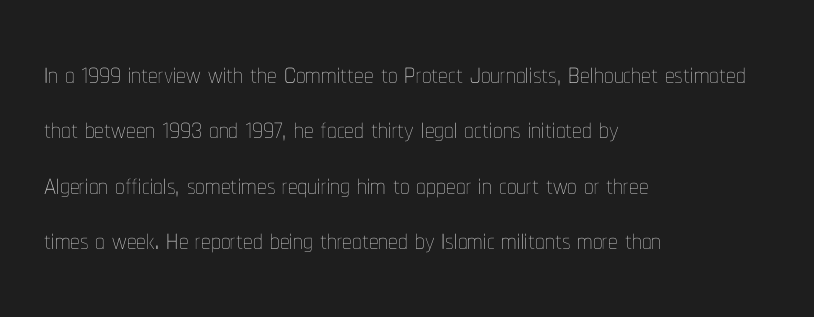
Does extra space separate the letters? No, they use regular spacing. Vertical stems look standard width or narrower in stroke. Reading down the block, your eye returns to a fixed left position each line. The baseline area is clear. Italic: no, the glyphs are upright roman. Quick note: interline space is typical.
